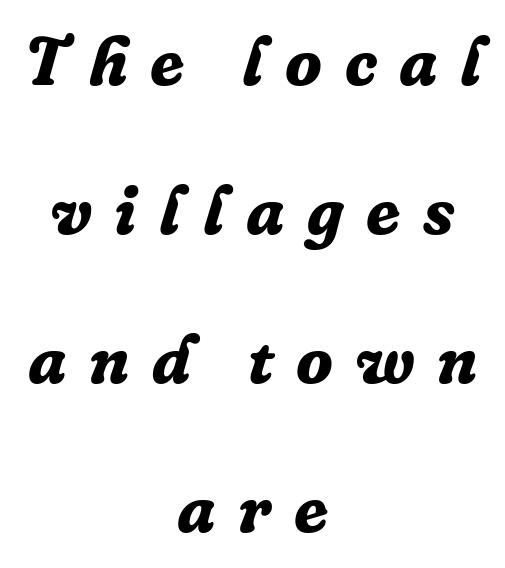
{"serif": "yes", "italic": "yes", "lean": "right", "slant_degrees": 16, "bold": "yes", "weight": "bold", "width": "normal", "stroke_contrast": "low", "x_height": "medium", "monospaced": "no", "underline": "no", "align": "center", "line_spacing": "loose", "line_spacing_ratio": 2.19, "letter_spacing": "wide", "letter_spacing_em": 0.33, "glyph_px": 68}
